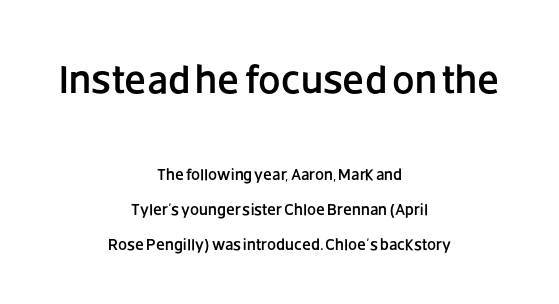
This sample uses an upright cut, with every glyph sitting square on the baseline. Letter spacing: default. Letters rest on an invisible, unmarked baseline. The rendering uses natural spacing where letterforms have individual widths. The typesetter chose a symmetrical, centered arrangement here. The block sitting higher on the canvas is the one with enlarged characters.
